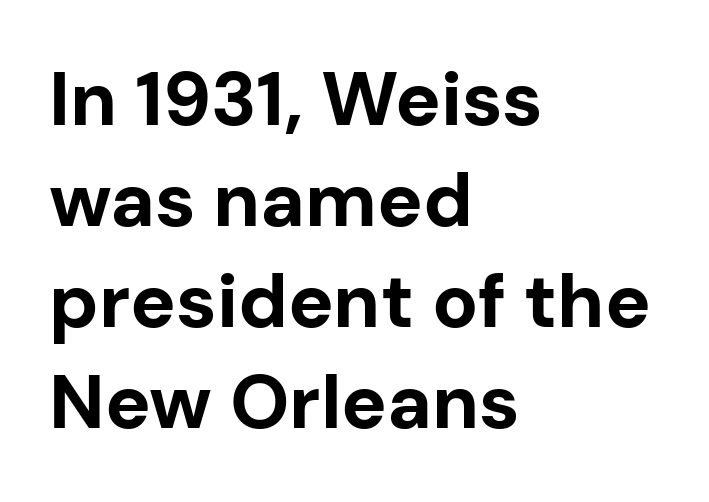
The image shows 76 px bold sans-serif type, upright; set left-aligned, normal line spacing (1.33x), normal letter spacing, not underlined; low stroke contrast and a medium x-height.
